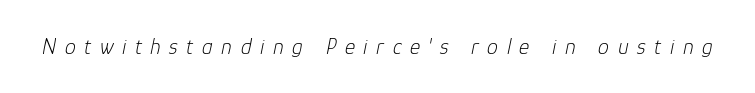
The image shows 22 px text type, italic (leaning right); set unusually wide letter spacing (+0.39 em), not underlined.
